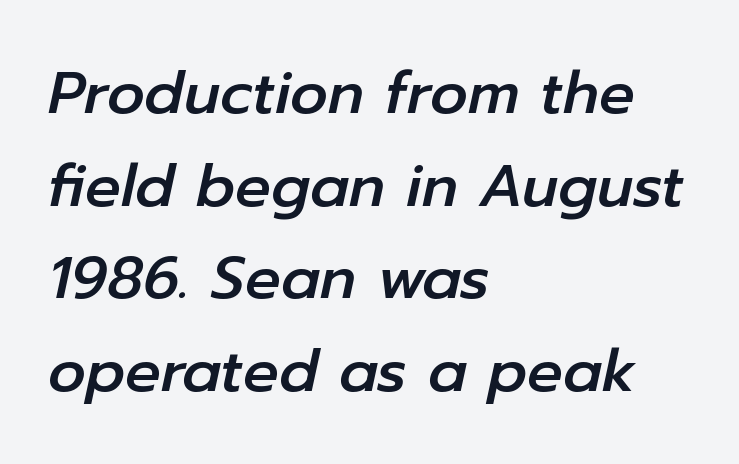
{"italic": "yes", "lean": "right", "slant_degrees": 12, "width": "normal", "stroke_contrast": "low", "x_height": "medium", "monospaced": "no", "underline": "no", "align": "left", "line_spacing": "normal", "line_spacing_ratio": 1.57, "letter_spacing": "normal", "letter_spacing_em": 0.0, "glyph_px": 59}
